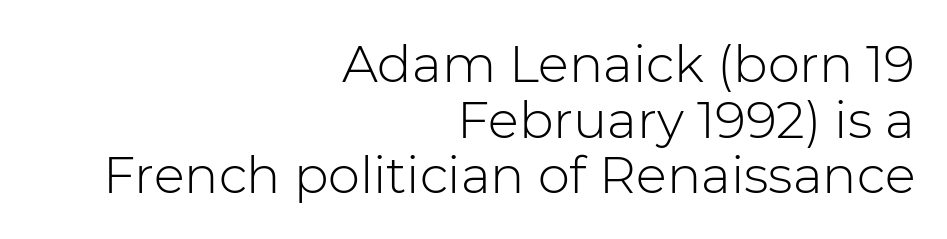
Q: Is the text bold? A: No.
Q: Is the text italic (slanted)? A: No, it is upright.
Q: Is the typeface a serif or a sans-serif typeface? A: Sans-serif.
Q: Is the text underlined? A: No.
Q: How is the paragraph aligned? A: Right-aligned.
Q: Is the spacing between letters normal or unusually wide? A: Normal.
Q: Is the spacing between lines tight, normal or loose? A: Tight.
Q: Width (condensed, normal, or wide)? A: Normal.
Q: Stroke contrast? A: Low.
Q: x-height? A: Medium.
Q: Monospaced? A: No.
